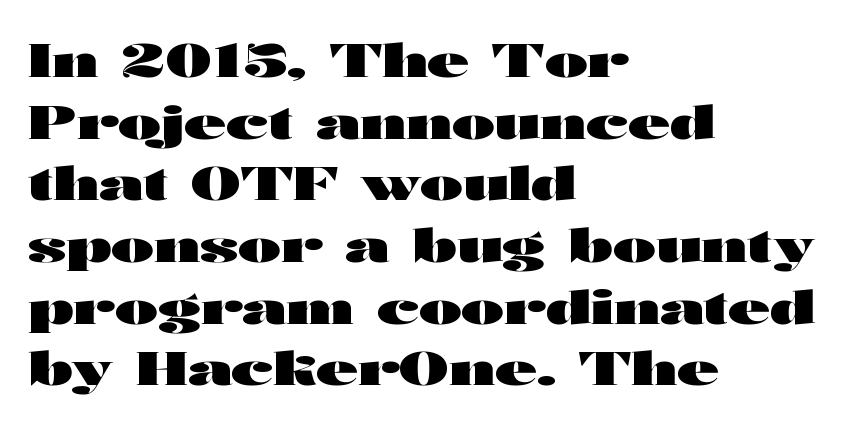
The image shows 46 px heavy, wide type, upright; set left-aligned, normal line spacing (1.34x), normal letter spacing, not underlined; high stroke contrast and a medium x-height.
